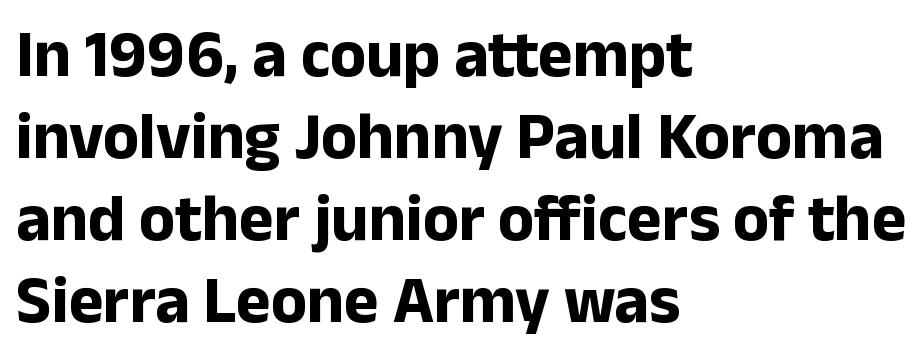
The image shows 66 px bold sans-serif type, upright; set left-aligned, line spacing 1.24x, normal letter spacing, not underlined; low stroke contrast and a medium x-height.
